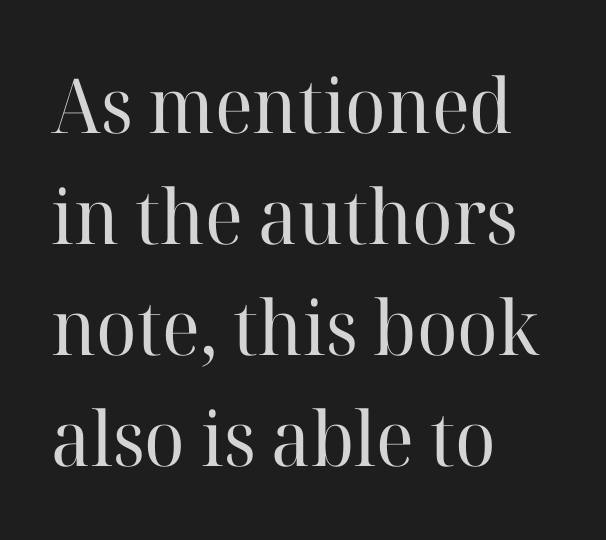
{"serif": "yes", "italic": "no", "bold": "no", "weight": "regular", "width": "normal", "stroke_contrast": "high", "x_height": "medium", "monospaced": "no", "underline": "no", "align": "left", "line_spacing": "normal", "line_spacing_ratio": 1.46, "letter_spacing": "normal", "letter_spacing_em": 0.0, "glyph_px": 76}
